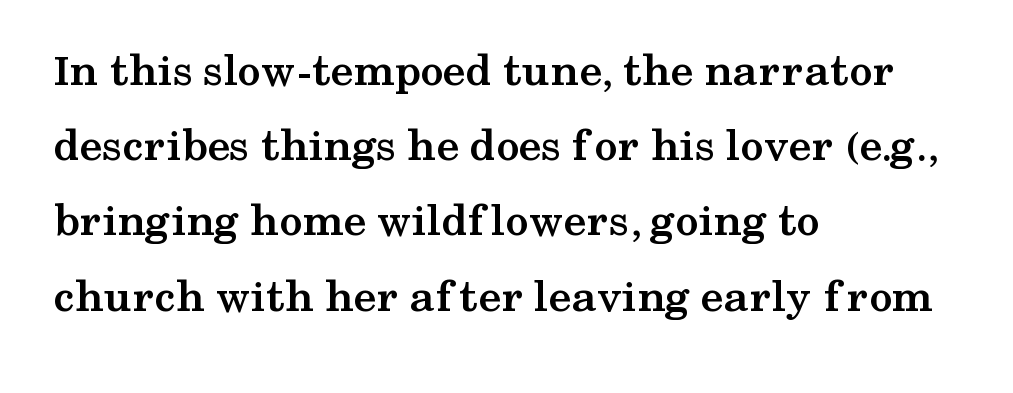
The image shows 47 px semibold, wide serif type, upright; set left-aligned, normal line spacing (1.6x), normal letter spacing, not underlined; medium stroke contrast and a medium x-height.
